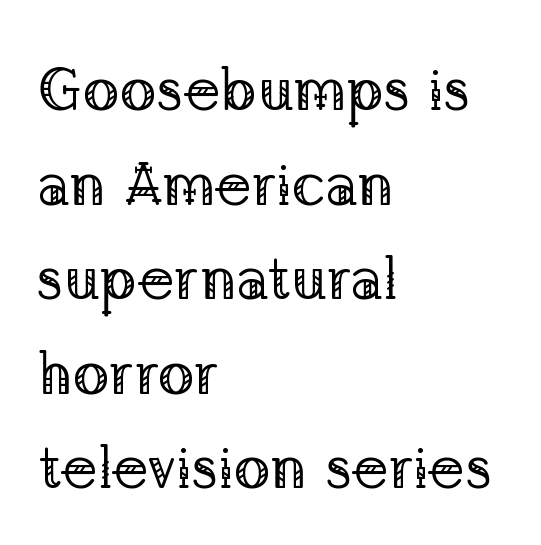
{"serif": "yes", "italic": "no", "bold": "no", "weight": "regular", "width": "normal", "stroke_contrast": "low", "x_height": "medium", "monospaced": "no", "underline": "no", "align": "left", "line_spacing": "normal", "line_spacing_ratio": 1.55, "letter_spacing": "normal", "letter_spacing_em": 0.0, "glyph_px": 61}
